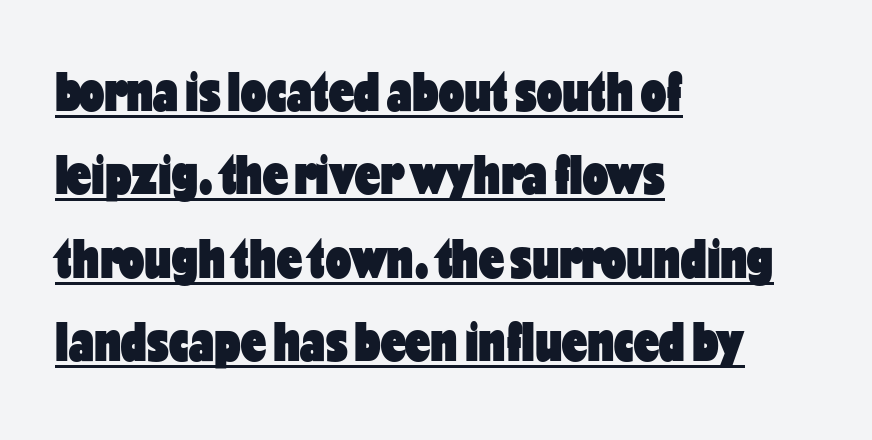
The gaps between neighbouring characters are ordinary and unremarkable. The rendering uses natural spacing where letterforms have individual widths. Left-aligned paragraph, ragged on the right. Typographic density is high because the face is bold. This is the regular roman posture of the typeface.
